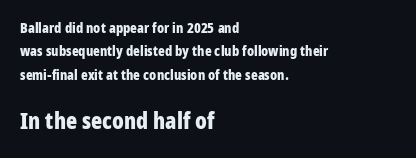
If you drew a ruler down the left edge, every line would touch it. Quick note: not italic, upright. Look at the glyph heights: the lower group is clearly the bigger setting. Caption: standard tracking, unaltered.
